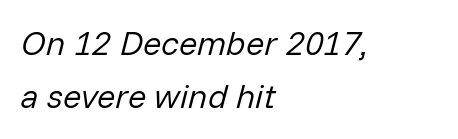
Rule under the text: the space is simply empty. Is the letter spacing exaggerated? No — it looks like the ordinary default. The typesetter chose a ragged-right arrangement here. It's the slanting kind of type. Each new line begins a customary step beneath the previous one.
